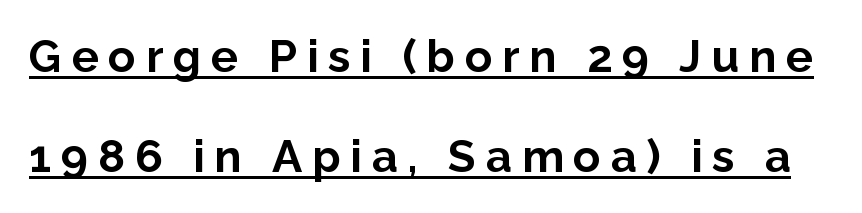
{"serif": "no", "italic": "no", "bold": "yes", "weight": "bold", "width": "normal", "stroke_contrast": "low", "x_height": "medium", "monospaced": "no", "underline": "yes", "line_spacing": "loose", "line_spacing_ratio": 2.23, "letter_spacing": "wide", "letter_spacing_em": 0.22, "glyph_px": 45}
